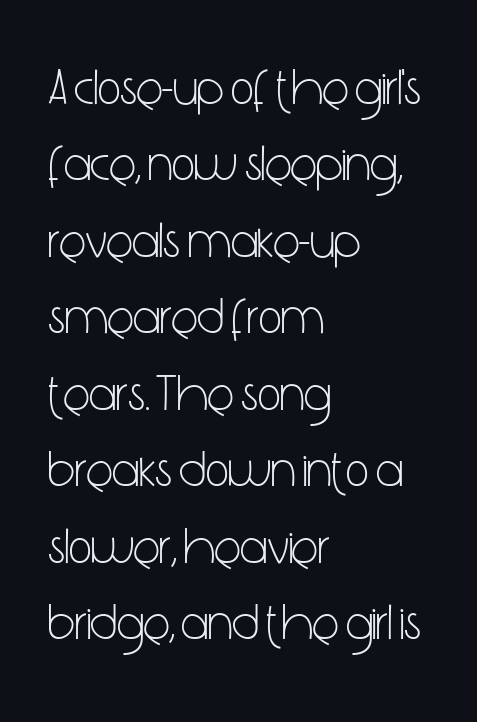
The image shows 50 px light, condensed sans-serif type, upright; set left-aligned, normal line spacing (1.53x), normal letter spacing, not underlined; low stroke contrast and a medium x-height.
